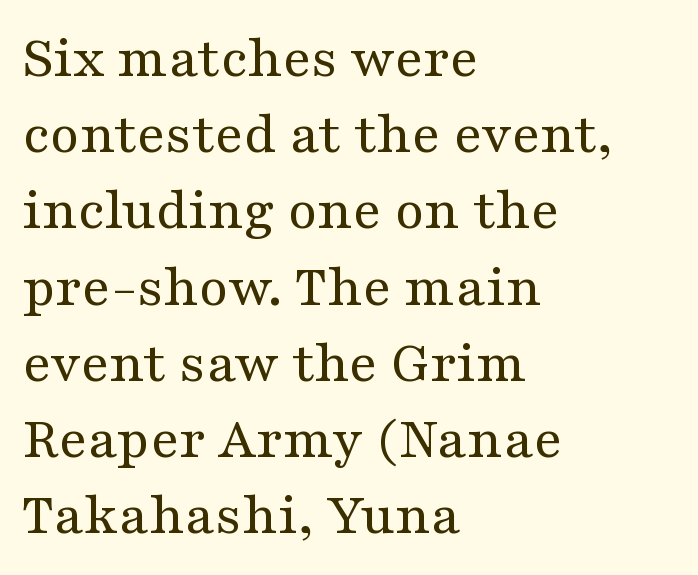
Q: Is the text bold? A: No.
Q: Is the text italic (slanted)? A: No, it is upright.
Q: Is the typeface a serif or a sans-serif typeface? A: Serif.
Q: Is the text underlined? A: No.
Q: How is the paragraph aligned? A: Left-aligned.
Q: Is the spacing between letters normal or unusually wide? A: Normal.
Q: Is the spacing between lines tight, normal or loose? A: Normal.
Q: Width (condensed, normal, or wide)? A: Wide.
Q: Stroke contrast? A: Medium.
Q: x-height? A: Medium.
Q: Monospaced? A: No.
